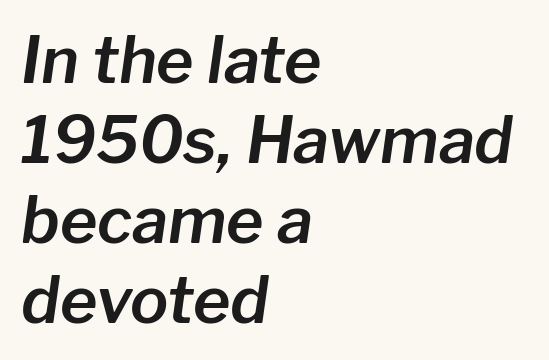
{"italic": "yes", "lean": "right", "slant_degrees": 8, "width": "normal", "stroke_contrast": "low", "x_height": "medium", "monospaced": "no", "underline": "no", "align": "left", "line_spacing": "normal", "line_spacing_ratio": 1.25, "letter_spacing": "normal", "letter_spacing_em": 0.0, "glyph_px": 64}
